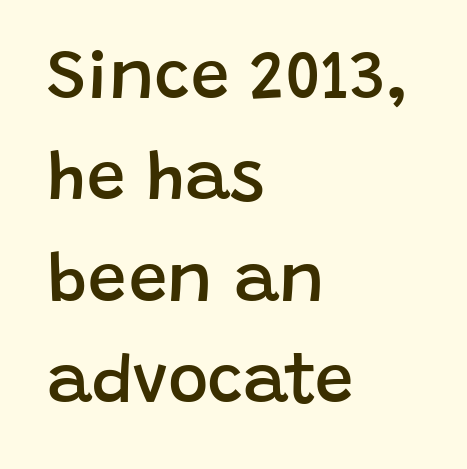
Underline: absent. A fair bit of extra ink — the face is semibold, not bold. The tracking reads as untouched default to a designer's eye. In terms of posture, this sample is upright. Leading: standard.
